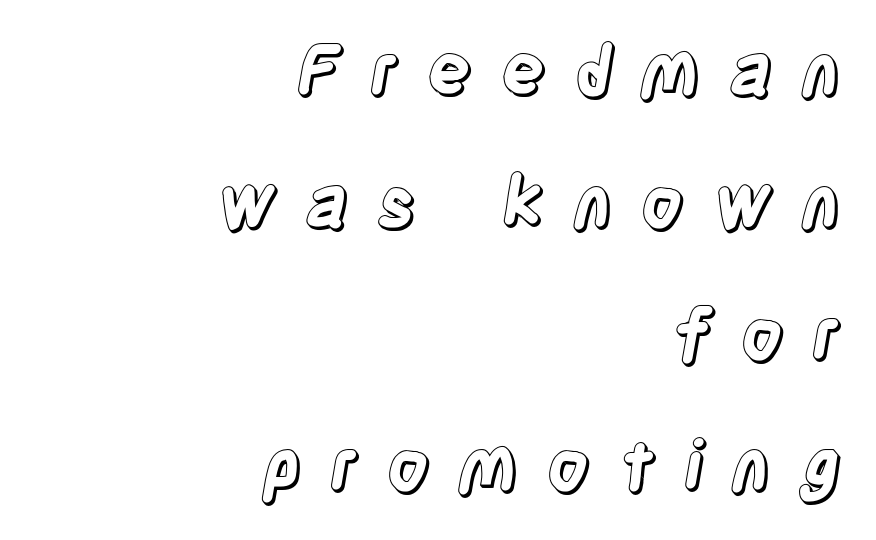
Q: Is the text italic (slanted)? A: Yes.
Q: Is the text underlined? A: No.
Q: How is the paragraph aligned? A: Right-aligned.
Q: Is the spacing between letters normal or unusually wide? A: Unusually wide.
Q: Is the spacing between lines tight, normal or loose? A: Loose.
Q: Width (condensed, normal, or wide)? A: Condensed.
Q: x-height? A: Large.
Q: Monospaced? A: No.
